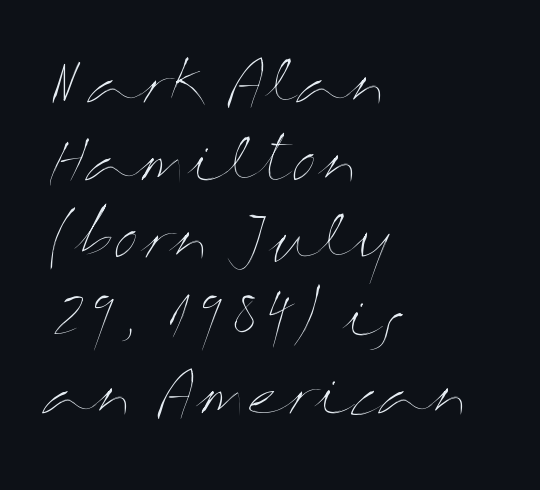
The image shows 58 px thin, wide type; set left-aligned, normal line spacing (1.34x), normal letter spacing, not underlined; medium stroke contrast and a medium x-height.
